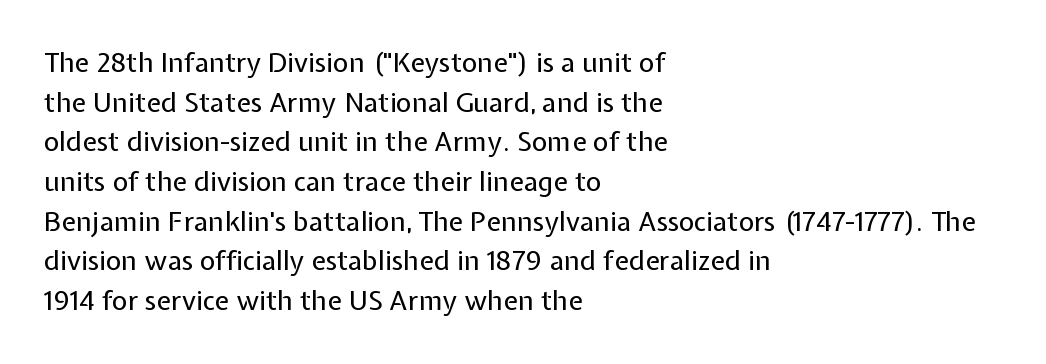
Notice how descenders clear the ascenders below comfortably — that's standard leading. Inter-character spacing is left at the font's built-in metrics. Bare-footed words on every line. The strokes are not fattened; the text isn't bold. A student would call this left alignment; a typographer would say flush left, rag right.
